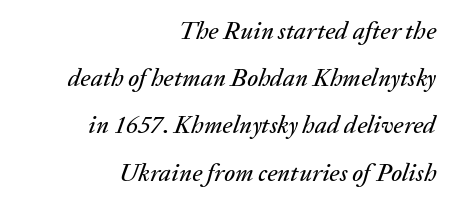
Q: Is the text italic (slanted)? A: Yes, it leans right by about 20 degrees.
Q: Is the text underlined? A: No.
Q: How is the paragraph aligned? A: Right-aligned.
Q: Is the spacing between letters normal or unusually wide? A: Normal.
